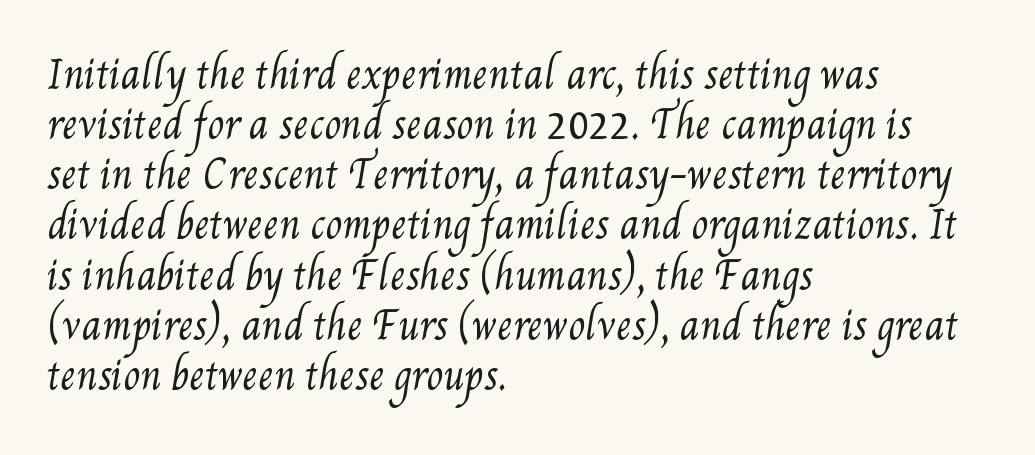
The image shows 38 px regular-weight, condensed type; set left-aligned, normal line spacing (1.32x), normal letter spacing, not underlined; medium stroke contrast and a small x-height.
